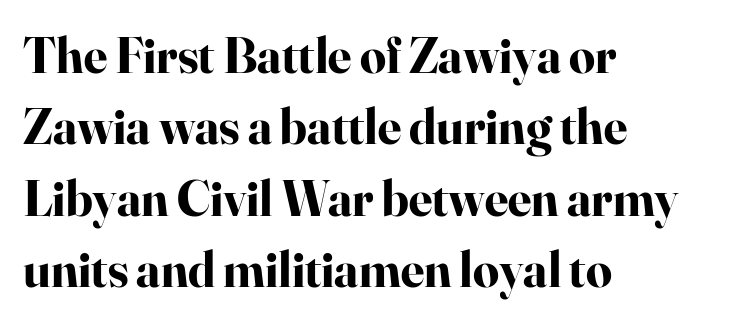
The image shows 51 px bold serif type, upright; set left-aligned, normal line spacing (1.4x), normal letter spacing, not underlined; high stroke contrast and a small x-height.
